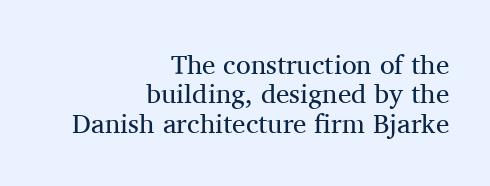
{"italic": "no", "bold": "no", "underline": "no", "align": "right", "line_spacing": "tight", "line_spacing_ratio": 1.09, "letter_spacing": "normal", "letter_spacing_em": 0.0, "glyph_px": 27}
